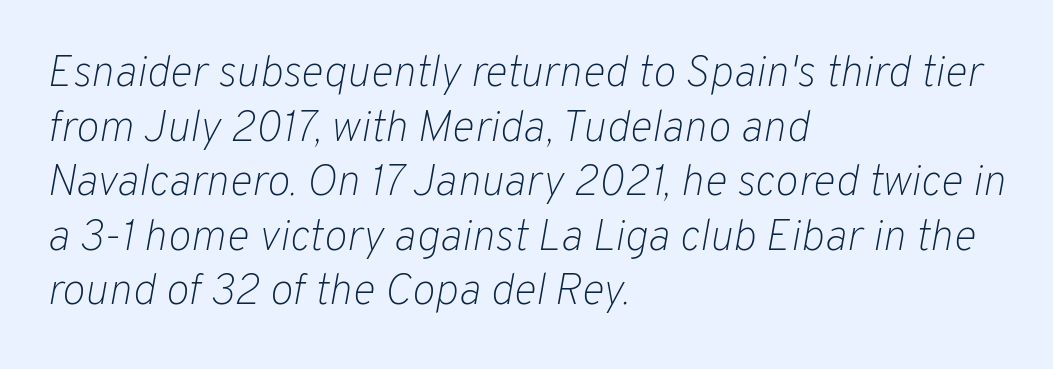
{"italic": "yes", "lean": "right", "slant_degrees": 10, "bold": "no", "weight": "light", "width": "normal", "stroke_contrast": "low", "x_height": "medium", "monospaced": "no", "underline": "no", "align": "left", "line_spacing_ratio": 1.24, "letter_spacing": "normal", "letter_spacing_em": 0.0, "glyph_px": 44}
